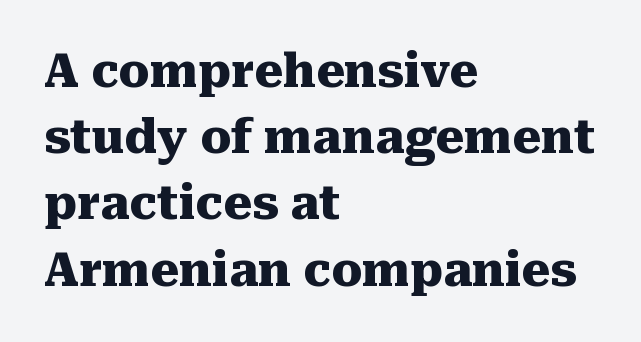
Q: Is the text bold? A: Yes.
Q: Is the text italic (slanted)? A: No, it is upright.
Q: Is the typeface a serif or a sans-serif typeface? A: Serif.
Q: Is the text underlined? A: No.
Q: How is the paragraph aligned? A: Left-aligned.
Q: Is the spacing between letters normal or unusually wide? A: Normal.
Q: Is the spacing between lines tight, normal or loose? A: Normal.
Q: Width (condensed, normal, or wide)? A: Normal.
Q: Stroke contrast? A: Medium.
Q: x-height? A: Medium.
Q: Monospaced? A: No.
